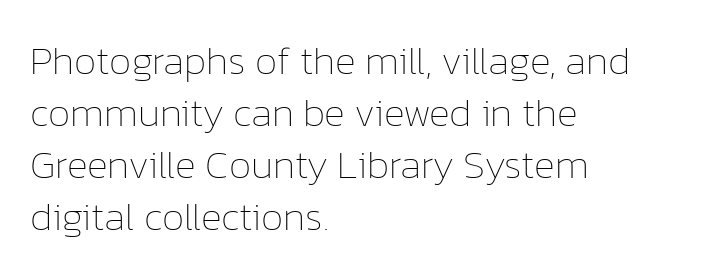
Q: Is the text bold? A: No.
Q: Is the text italic (slanted)? A: No, it is upright.
Q: Is the text underlined? A: No.
Q: How is the paragraph aligned? A: Left-aligned.
Q: Is the spacing between letters normal or unusually wide? A: Normal.
Q: Is the spacing between lines tight, normal or loose? A: Normal.
Q: Width (condensed, normal, or wide)? A: Normal.
Q: Stroke contrast? A: Low.
Q: x-height? A: Medium.
Q: Monospaced? A: No.
